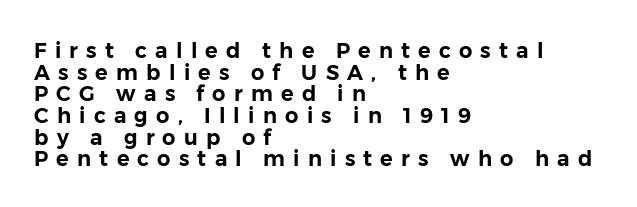
Q: Is the text italic (slanted)? A: No, it is upright.
Q: Is the text underlined? A: No.
Q: How is the paragraph aligned? A: Left-aligned.
Q: Is the spacing between letters normal or unusually wide? A: Unusually wide.
Q: Is the spacing between lines tight, normal or loose? A: Tight.
